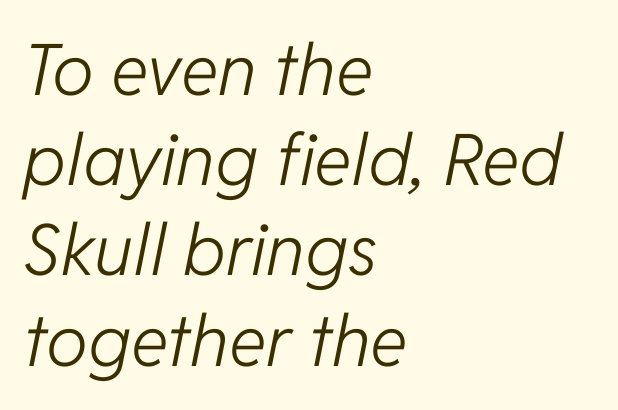
{"italic": "yes", "lean": "right", "slant_degrees": 11, "bold": "no", "weight": "light", "width": "normal", "stroke_contrast": "low", "x_height": "medium", "monospaced": "no", "underline": "no", "align": "left", "line_spacing": "normal", "line_spacing_ratio": 1.27, "letter_spacing": "normal", "letter_spacing_em": 0.0, "glyph_px": 71}
